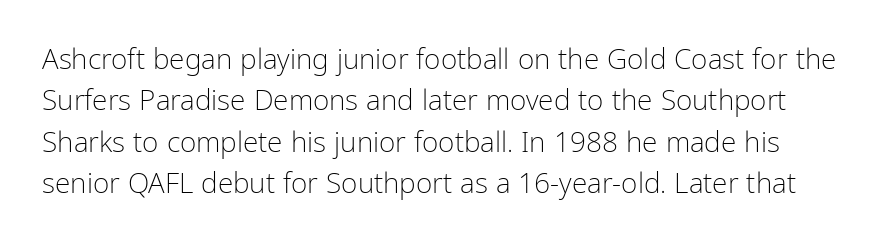
The image shows 28 px light, condensed sans-serif type, upright; set normal line spacing (1.48x), normal letter spacing, not underlined; low stroke contrast and a medium x-height.
